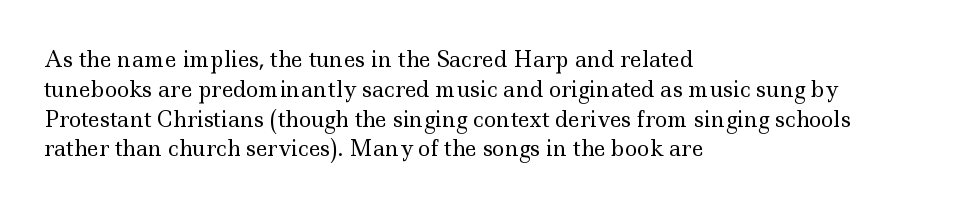
Quick note: interline space is typical. Nothing unusual about the tracking: characters are spaced as the font intends. Unmarked baselines from the first word to the last. No italicization has been applied; the sample stays upright.
